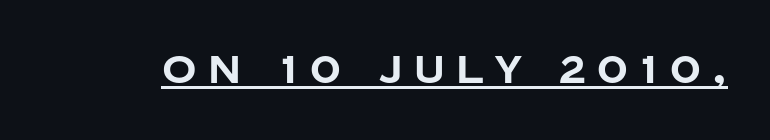
{"serif": "no", "italic": "no", "bold": "yes", "weight": "bold", "width": "normal", "stroke_contrast": "low", "x_height": "large", "monospaced": "no", "underline": "yes", "letter_spacing": "wide", "letter_spacing_em": 0.3, "glyph_px": 38}
